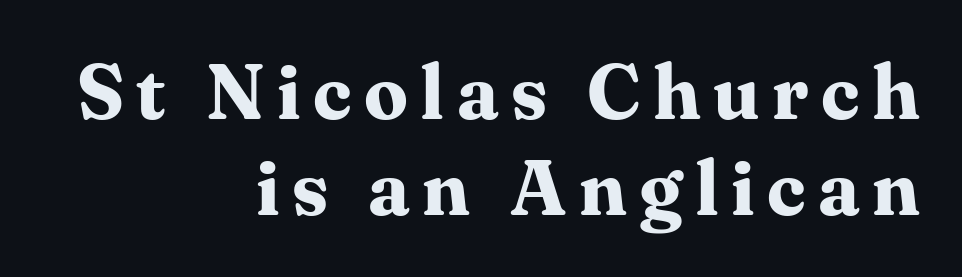
Q: Is the text bold? A: Yes.
Q: Is the text italic (slanted)? A: No, it is upright.
Q: Is the typeface a serif or a sans-serif typeface? A: Serif.
Q: Is the text underlined? A: No.
Q: How is the paragraph aligned? A: Right-aligned.
Q: Width (condensed, normal, or wide)? A: Normal.
Q: Stroke contrast? A: Medium.
Q: x-height? A: Medium.
Q: Monospaced? A: No.
